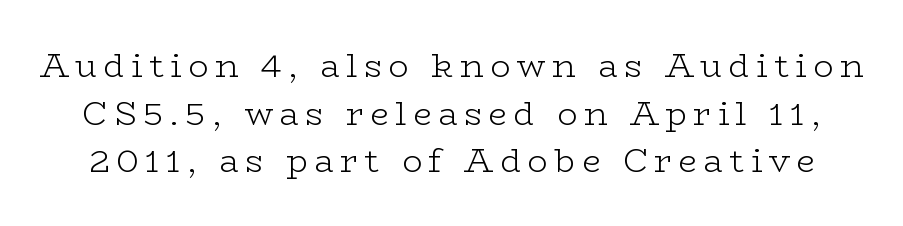
The image shows 33 px light, wide serif type, upright; set normal line spacing (1.44x), unusually wide letter spacing (+0.2 em), not underlined; low stroke contrast and a medium x-height.
